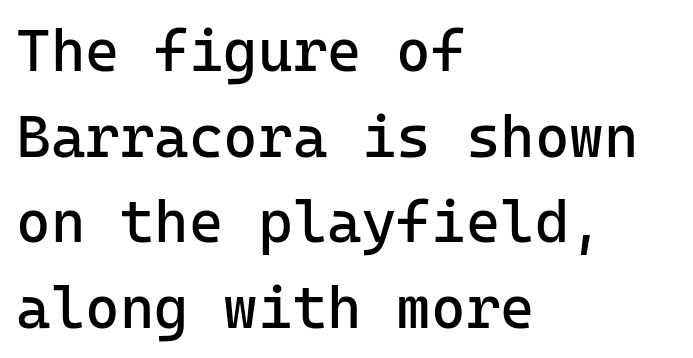
Q: Is the text bold? A: No.
Q: Is the text italic (slanted)? A: No, it is upright.
Q: Is the typeface a serif or a sans-serif typeface? A: Sans-serif.
Q: Is the text underlined? A: No.
Q: How is the paragraph aligned? A: Left-aligned.
Q: Is the spacing between letters normal or unusually wide? A: Normal.
Q: Is the spacing between lines tight, normal or loose? A: Normal.
Q: Width (condensed, normal, or wide)? A: Normal.
Q: Stroke contrast? A: Low.
Q: x-height? A: Medium.
